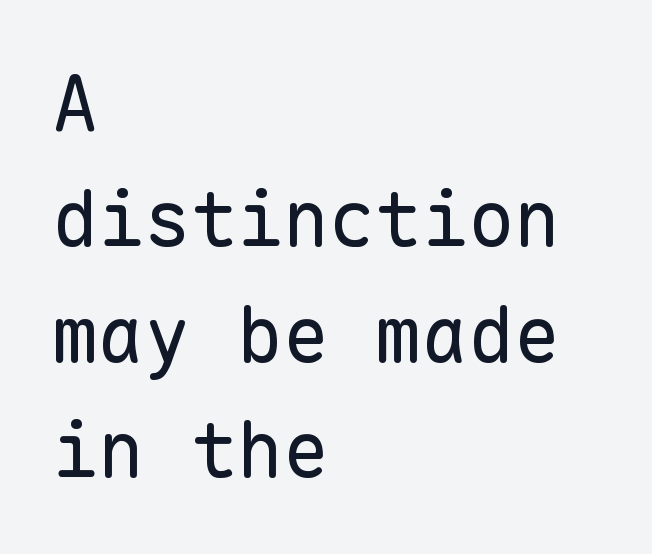
This is the regular roman posture of the typeface. If you measured baseline to baseline, you'd find a middling distance. Ink coverage per letter is moderate at most. The font family rendered here belongs to the sans-serif group. Nobody drew a line under any word here.
